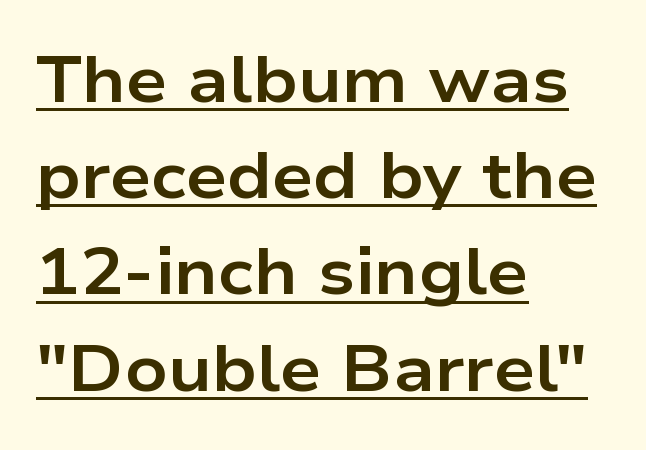
{"serif": "no", "italic": "no", "bold": "yes", "weight": "bold", "width": "wide", "stroke_contrast": "low", "x_height": "medium", "monospaced": "no", "underline": "yes", "align": "left", "line_spacing": "normal", "line_spacing_ratio": 1.48, "letter_spacing": "normal", "letter_spacing_em": 0.0, "glyph_px": 65}
